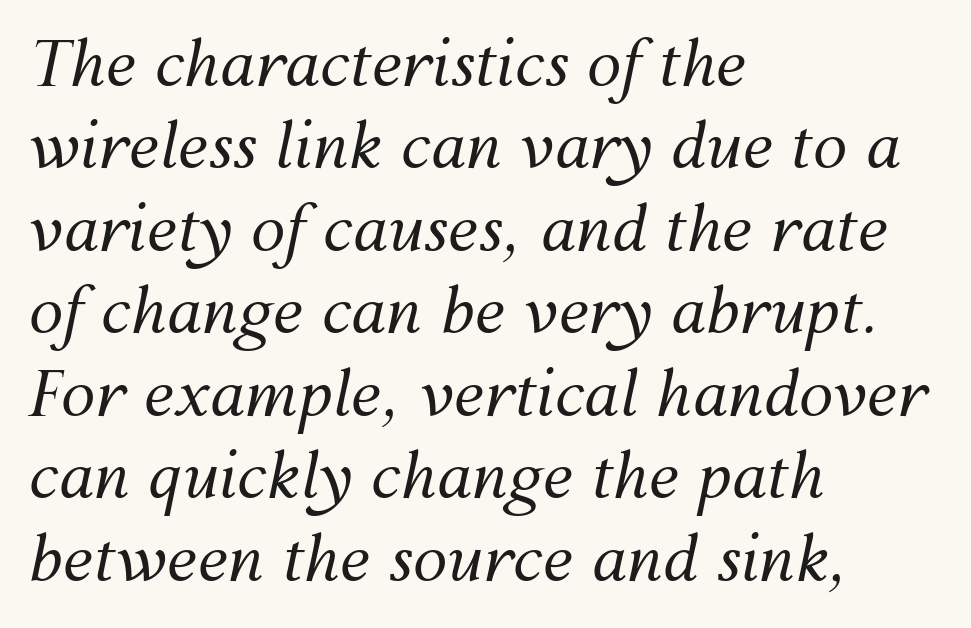
Q: Is the text bold? A: No.
Q: Is the text italic (slanted)? A: Yes, it leans right by about 12 degrees.
Q: Is the text underlined? A: No.
Q: How is the paragraph aligned? A: Left-aligned.
Q: Is the spacing between letters normal or unusually wide? A: Normal.
Q: Is the spacing between lines tight, normal or loose? A: Normal.
Q: Width (condensed, normal, or wide)? A: Normal.
Q: Stroke contrast? A: Medium.
Q: x-height? A: Medium.
Q: Monospaced? A: No.
